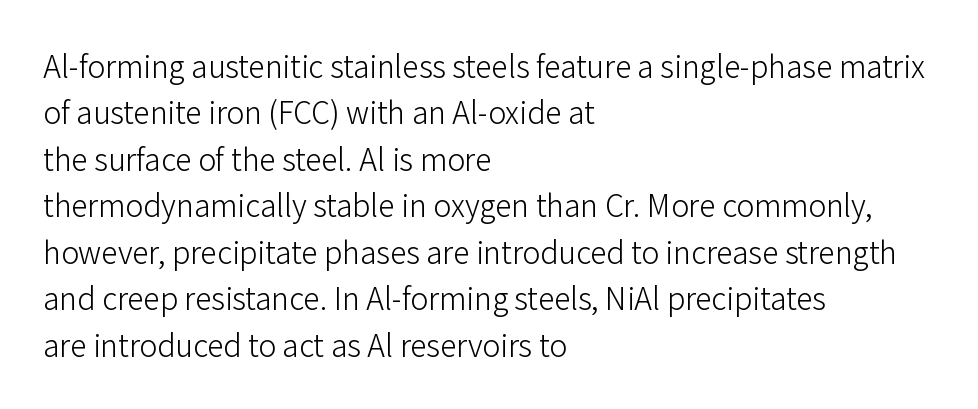
The image shows 30 px light sans-serif type, upright; set left-aligned, normal line spacing (1.55x), normal letter spacing, not underlined; low stroke contrast and a medium x-height.
